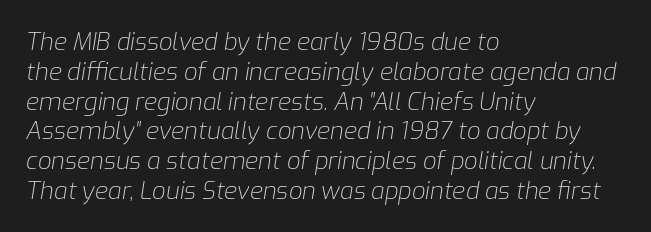
Q: Is the text bold? A: No.
Q: Is the text italic (slanted)? A: Yes, it leans right by about 9 degrees.
Q: Is the text underlined? A: No.
Q: How is the paragraph aligned? A: Left-aligned.
Q: Is the spacing between letters normal or unusually wide? A: Normal.
